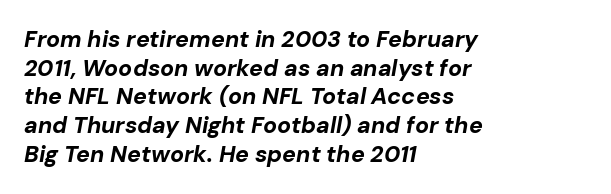
Q: Is the text bold? A: Yes.
Q: Is the text italic (slanted)? A: Yes, it leans right by about 10 degrees.
Q: Is the text underlined? A: No.
Q: How is the paragraph aligned? A: Left-aligned.
Q: Is the spacing between letters normal or unusually wide? A: Normal.
Q: Is the spacing between lines tight, normal or loose? A: Normal.
